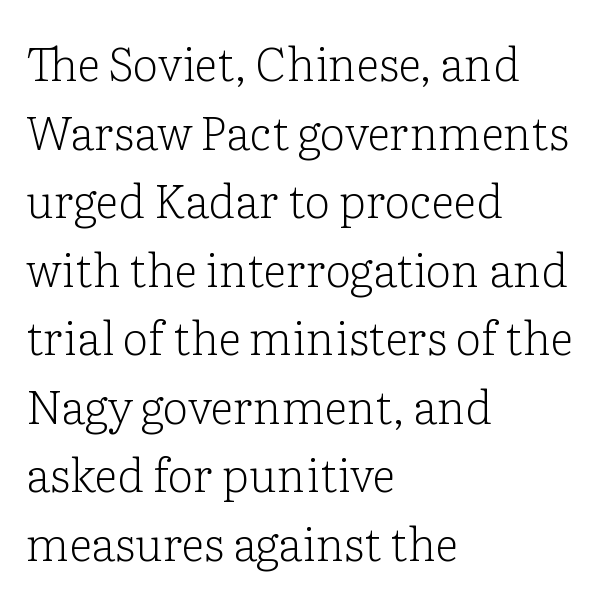
The image shows 46 px light serif type, upright; set left-aligned, normal line spacing (1.49x), normal letter spacing, not underlined; low stroke contrast and a medium x-height.
